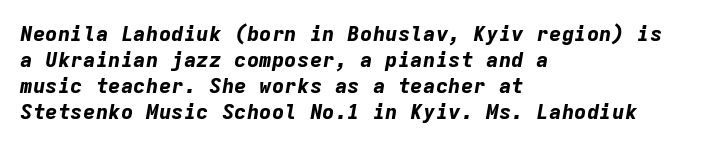
Pretty heavy lettering here — definitely bold. In terms of posture, this sample is oblique. Students, note that the glyphs here touch the page at normal intervals. The area under the type is left untouched. Where is the straight margin? On the left.
